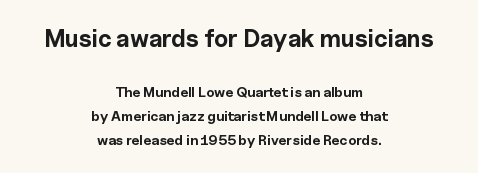
Q: Is the text bold? A: Yes.
Q: Is the text italic (slanted)? A: No, it is upright.
Q: Is the text underlined? A: No.
Q: How is the paragraph aligned? A: Centered.
Q: Is the spacing between letters normal or unusually wide? A: Normal.
Q: Which block of text is set in a larger size, the first (top) or the second (bottom)? A: The first (top) one.
